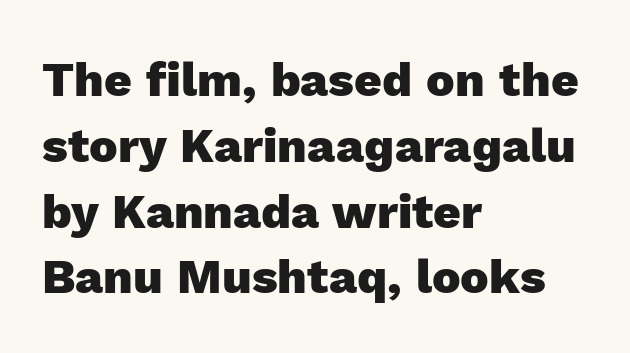
A dark, heavy texture on the line: the type is bold. Vertical spacing — default. Does extra space separate the letters? No, they use regular spacing. In terms of letterform style, serifs are entirely absent. Does the lettering tilt? It doesn't — this is upright.
